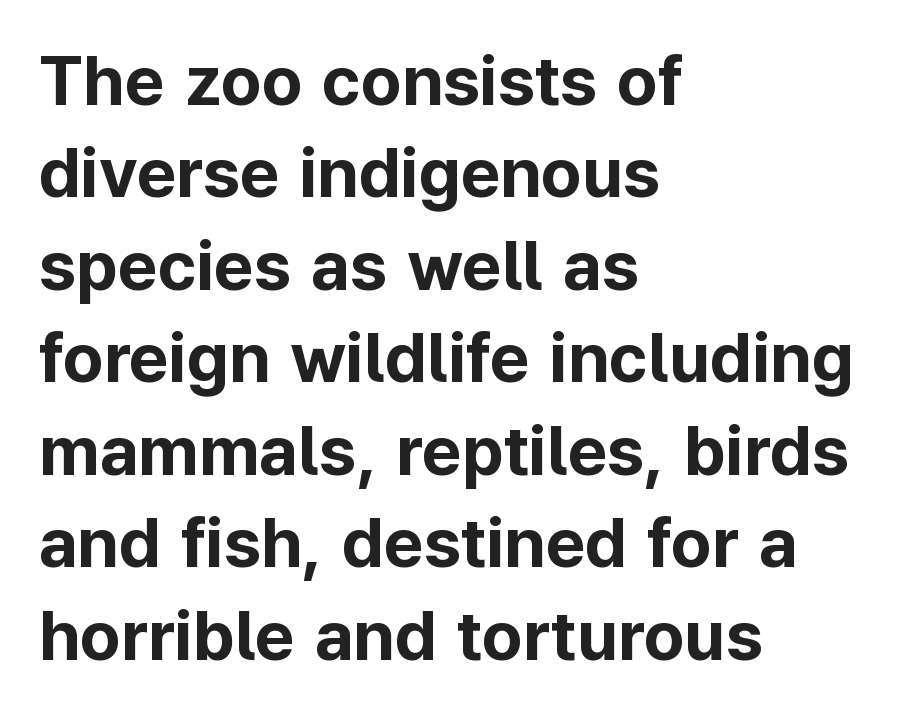
Note the varied advance widths — an 'i' is clearly narrower than an 'm'. Just letters on the line, the space beneath them empty. Each new line begins a customary step beneath the previous one. Grotesque or geometric, the face here clearly has no serifs.
